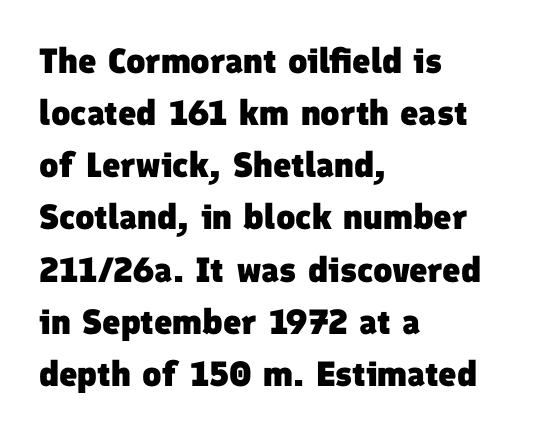
Q: Is the text bold? A: Yes.
Q: Is the typeface a serif or a sans-serif typeface? A: Sans-serif.
Q: Is the text underlined? A: No.
Q: How is the paragraph aligned? A: Left-aligned.
Q: Is the spacing between letters normal or unusually wide? A: Normal.
Q: Is the spacing between lines tight, normal or loose? A: Normal.
Q: Width (condensed, normal, or wide)? A: Normal.
Q: Stroke contrast? A: Low.
Q: x-height? A: Medium.
Q: Monospaced? A: No.
